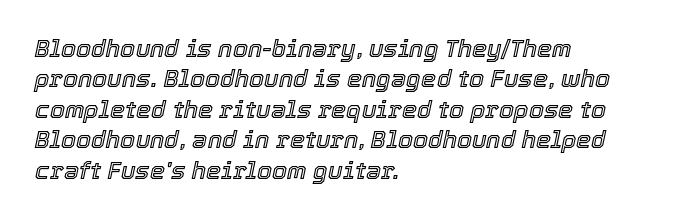
The image shows 24 px text type, italic (leaning right); set left-aligned, normal line spacing (1.27x), normal letter spacing, not underlined.
